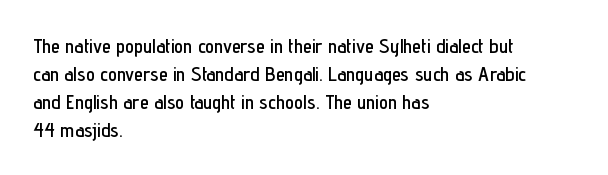
{"italic": "no", "underline": "no", "align": "left", "line_spacing": "normal", "line_spacing_ratio": 1.4, "letter_spacing": "normal", "letter_spacing_em": 0.0, "glyph_px": 20}
